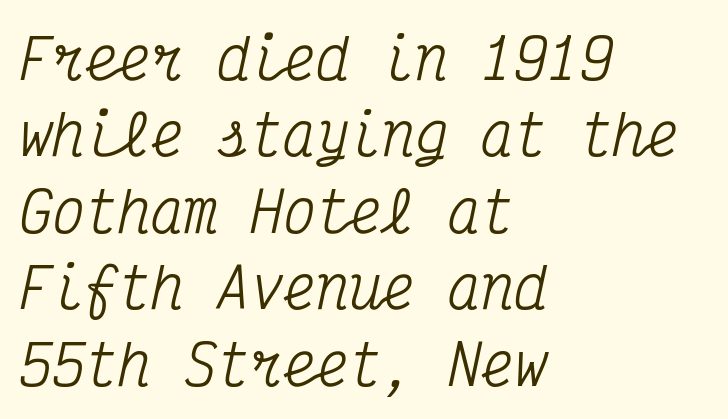
{"serif": "yes", "italic": "yes", "lean": "right", "slant_degrees": 12, "width": "condensed", "stroke_contrast": "medium", "x_height": "medium", "monospaced": "yes", "underline": "no", "align": "left", "line_spacing": "normal", "line_spacing_ratio": 1.39, "letter_spacing": "normal", "letter_spacing_em": 0.0, "glyph_px": 55}
